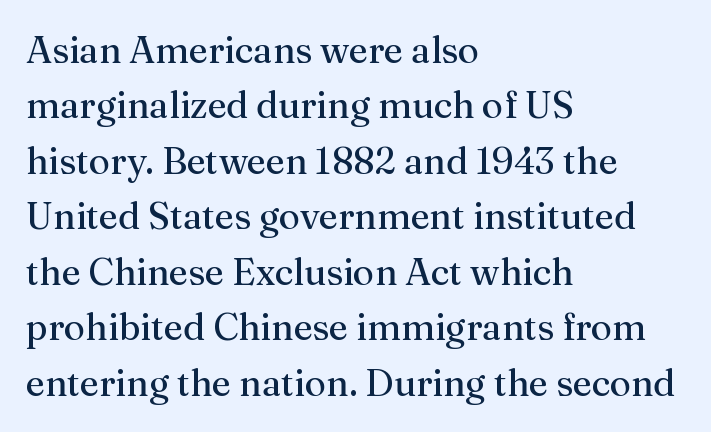
The font's upright variant was chosen for this text. Here the designer chose a conventional face with non-uniform glyph widths. One-word summary of the alignment: left. Nobody drew a line under any word here. Here the glyphs are tracked normally, forming tight word shapes.
